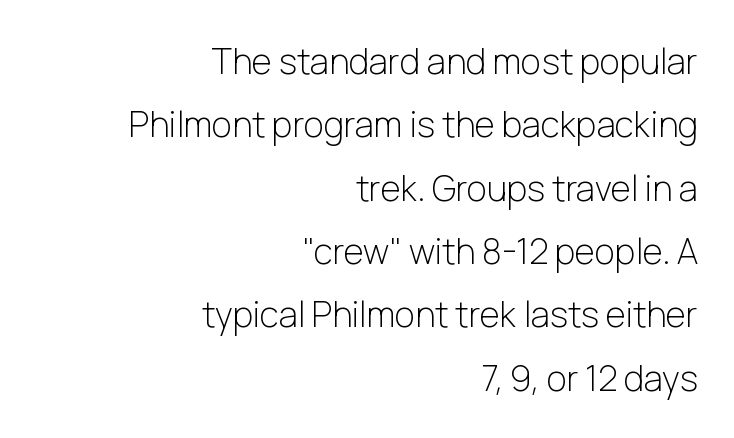
Q: Is the text bold? A: No.
Q: Is the text italic (slanted)? A: No, it is upright.
Q: Is the typeface a serif or a sans-serif typeface? A: Sans-serif.
Q: Is the text underlined? A: No.
Q: How is the paragraph aligned? A: Right-aligned.
Q: Is the spacing between letters normal or unusually wide? A: Normal.
Q: Width (condensed, normal, or wide)? A: Normal.
Q: Stroke contrast? A: Low.
Q: x-height? A: Medium.
Q: Monospaced? A: No.
